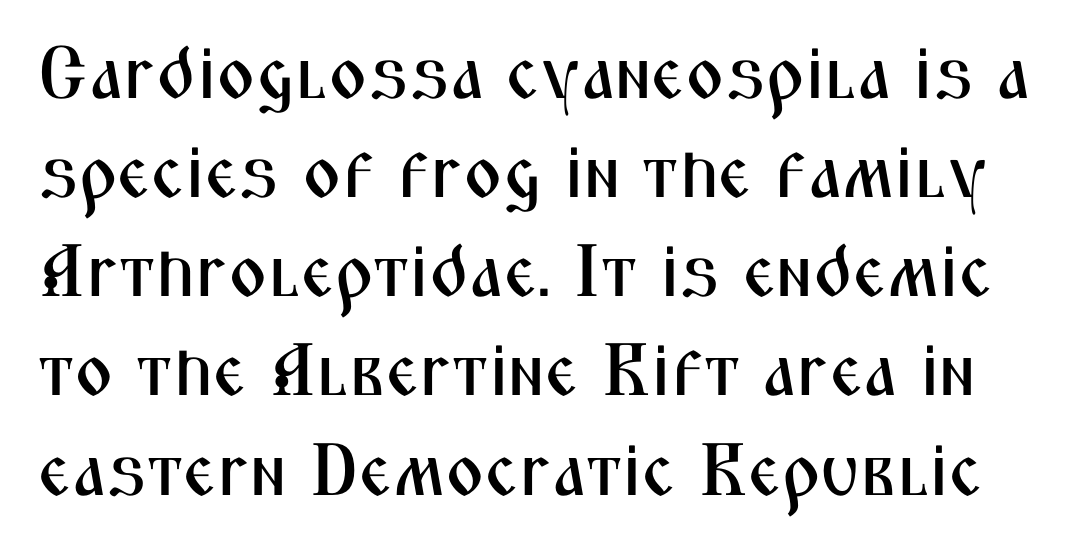
{"serif": "no", "italic": "no", "width": "condensed", "stroke_contrast": "medium", "x_height": "medium", "monospaced": "no", "underline": "no", "line_spacing": "normal", "line_spacing_ratio": 1.34, "letter_spacing": "normal", "letter_spacing_em": 0.0, "glyph_px": 74}
